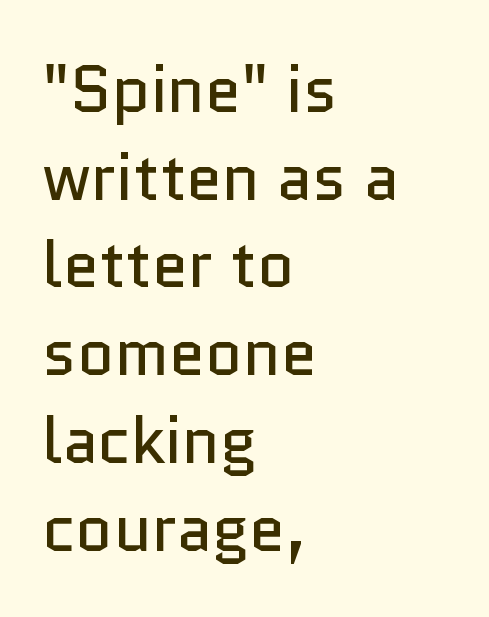
The lettering holds an erect, upright posture throughout. Are there feet on the stems? There aren't — it's a sans. Is this a fixed-width face? No — the glyphs have proportional, varying widths. The compositor pushed each line to the left boundary.
